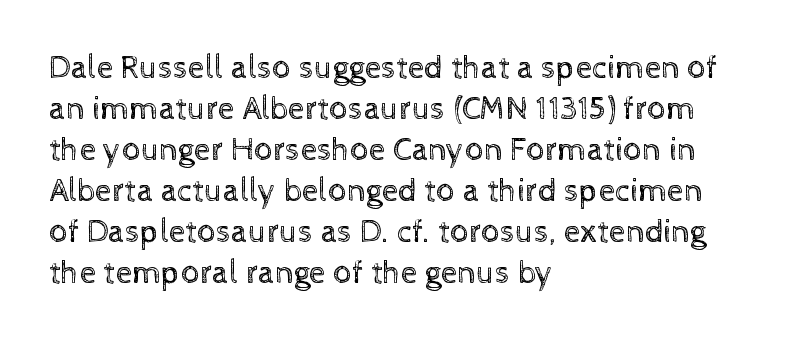
The image shows 33 px regular-weight type, upright; set left-aligned, line spacing 1.24x, normal letter spacing, not underlined; a medium x-height.
